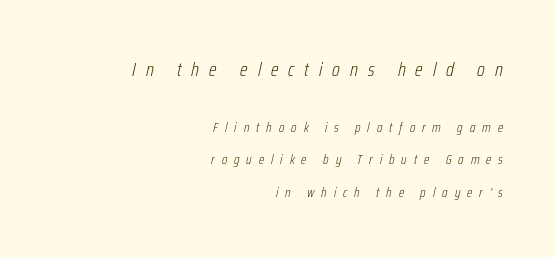
{"italic": "yes", "lean": "right", "slant_degrees": 12, "bold": "no", "underline": "no", "align": "right", "line_spacing": "loose", "line_spacing_ratio": 2.33, "letter_spacing": "wide", "letter_spacing_em": 0.5, "larger_block": "first", "size_ratio": 1.43, "glyph_px": 20}
